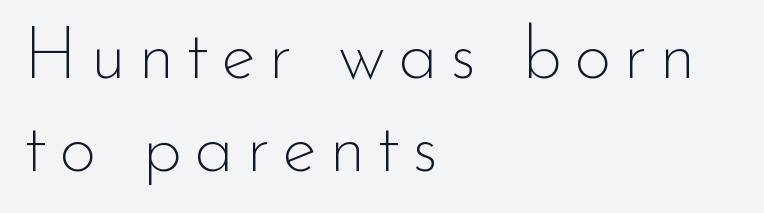
Underline: absent. Varying glyph widths throughout — classic text-font behaviour. Nothing sits at the stroke ends, so this counts as sans-serif. The paragraph has a hard left edge and a soft right edge. The line-height multiplier appears to be the usual default. The axis of the letterforms is exactly vertical.
